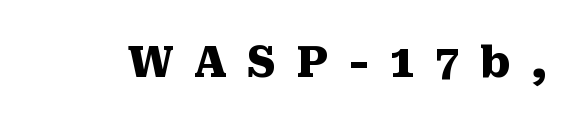
{"serif": "yes", "italic": "no", "bold": "yes", "weight": "heavy", "width": "normal", "stroke_contrast": "medium", "x_height": "medium", "monospaced": "no", "underline": "no", "letter_spacing": "wide", "letter_spacing_em": 0.48, "glyph_px": 43}
